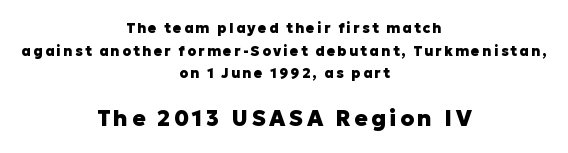
Q: Is the text bold? A: Yes.
Q: Is the text italic (slanted)? A: No, it is upright.
Q: Is the text underlined? A: No.
Q: How is the paragraph aligned? A: Centered.
Q: Is the spacing between lines tight, normal or loose? A: Normal.
Q: Which block of text is set in a larger size, the first (top) or the second (bottom)? A: The second (bottom) one.
